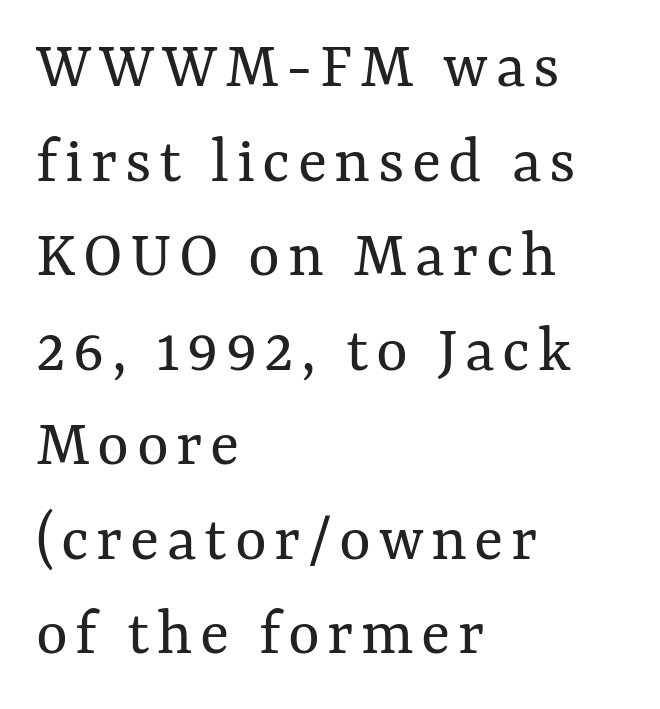
Q: Is the text bold? A: No.
Q: Is the text italic (slanted)? A: No, it is upright.
Q: Is the text underlined? A: No.
Q: How is the paragraph aligned? A: Left-aligned.
Q: Is the spacing between lines tight, normal or loose? A: Normal.
Q: Width (condensed, normal, or wide)? A: Normal.
Q: Stroke contrast? A: Medium.
Q: x-height? A: Medium.
Q: Monospaced? A: No.
